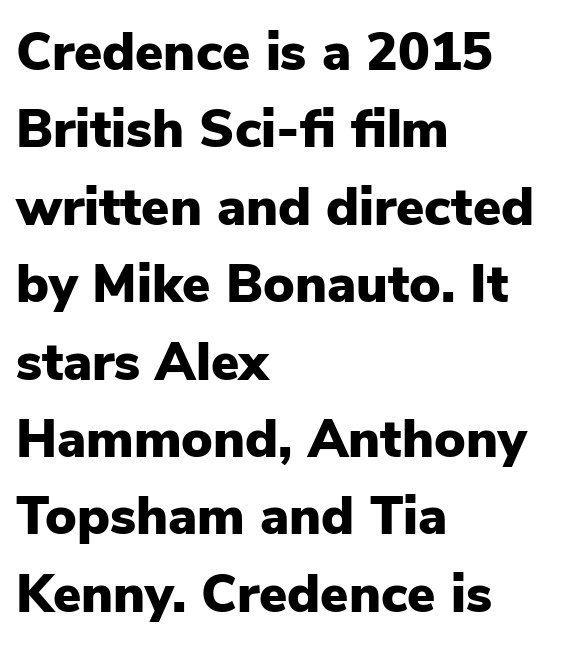
Each glyph is drawn with heavy, bold strokes. These lines were composed using upright roman letters. Just letters on the line, the space beneath them empty. Reading down the column, the eye jumps a familiar distance to each next line.
